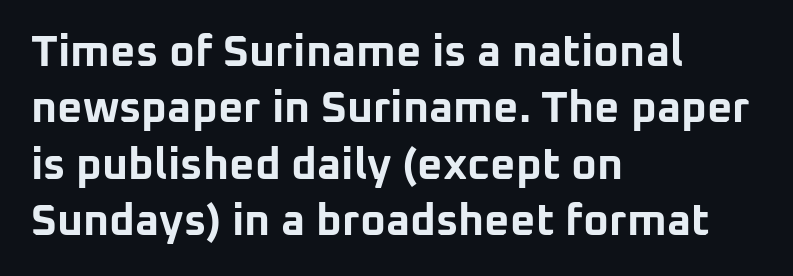
Q: Is the text bold? A: Yes.
Q: Is the text italic (slanted)? A: No, it is upright.
Q: Is the typeface a serif or a sans-serif typeface? A: Sans-serif.
Q: Is the text underlined? A: No.
Q: How is the paragraph aligned? A: Left-aligned.
Q: Is the spacing between letters normal or unusually wide? A: Normal.
Q: Is the spacing between lines tight, normal or loose? A: Normal.
Q: Width (condensed, normal, or wide)? A: Normal.
Q: Stroke contrast? A: Low.
Q: x-height? A: Medium.
Q: Monospaced? A: No.
